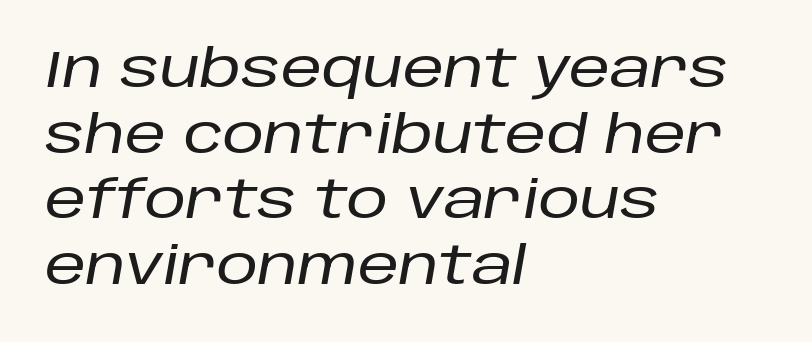
The image shows 52 px text type, italic (leaning right); set left-aligned, normal line spacing (1.26x), normal letter spacing, not underlined; low stroke contrast and a large x-height.
